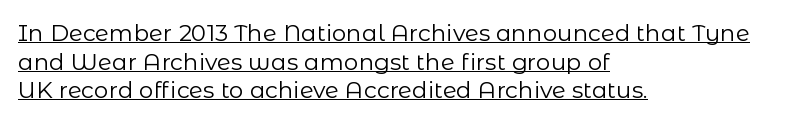
Between one letter and the next there's only the usual sliver of space. Leftover space on each line is placed entirely after the last word. The letters stand upright; this is a roman face. No heavy texture on the line: the type isn't bold. Underline: present.
